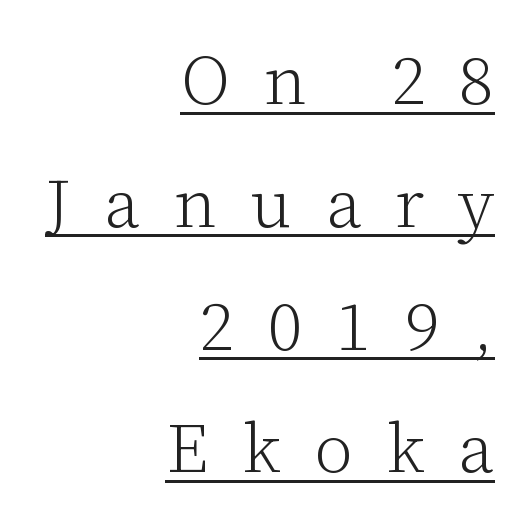
Note the varied advance widths — an 'i' is clearly narrower than an 'm'. Stems here are at most as thick as an everyday book face. One-word summary of the alignment: right. Compared with typical body copy, the letter spacing here is much looser.
